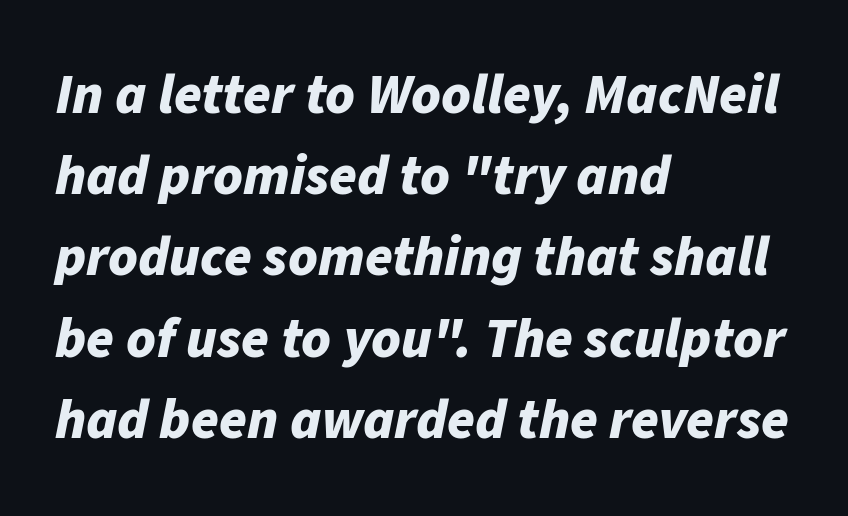
Q: Is the text bold? A: Yes.
Q: Is the text italic (slanted)? A: Yes, it leans right by about 11 degrees.
Q: Is the text underlined? A: No.
Q: How is the paragraph aligned? A: Left-aligned.
Q: Is the spacing between letters normal or unusually wide? A: Normal.
Q: Is the spacing between lines tight, normal or loose? A: Normal.
Q: Width (condensed, normal, or wide)? A: Normal.
Q: Stroke contrast? A: Low.
Q: x-height? A: Medium.
Q: Monospaced? A: No.
